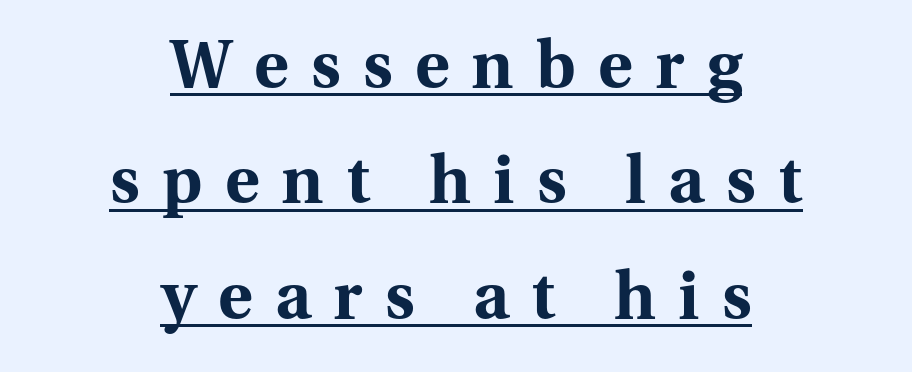
Q: Is the text bold? A: Yes.
Q: Is the text italic (slanted)? A: No, it is upright.
Q: Is the typeface a serif or a sans-serif typeface? A: Serif.
Q: Is the text underlined? A: Yes.
Q: How is the paragraph aligned? A: Centered.
Q: Is the spacing between letters normal or unusually wide? A: Unusually wide.
Q: Width (condensed, normal, or wide)? A: Normal.
Q: Stroke contrast? A: Medium.
Q: x-height? A: Medium.
Q: Monospaced? A: No.
